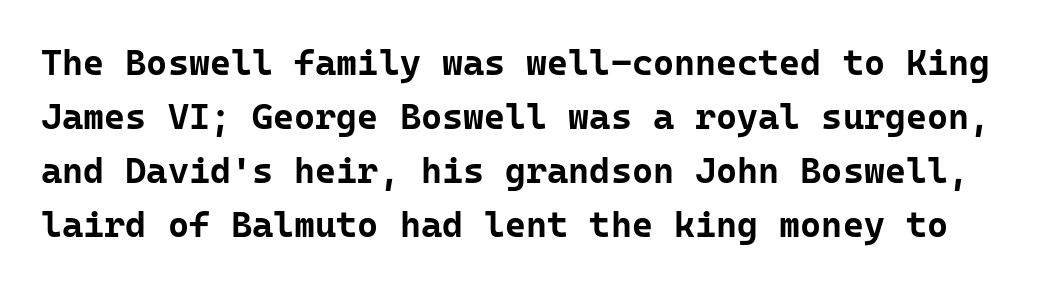
The image shows 36 px bold sans-serif type, upright, monospaced; set normal line spacing (1.5x), normal letter spacing, not underlined; low stroke contrast and a medium x-height.
